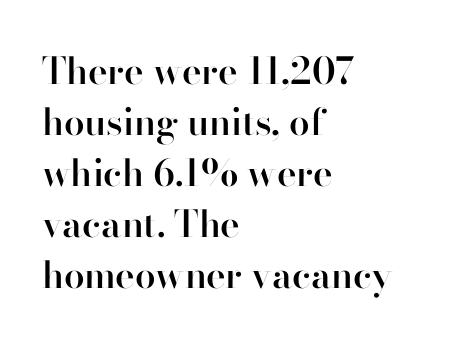
The image shows 37 px semibold sans-serif type, upright; set left-aligned, normal line spacing (1.38x), normal letter spacing, not underlined; high stroke contrast and a small x-height.
